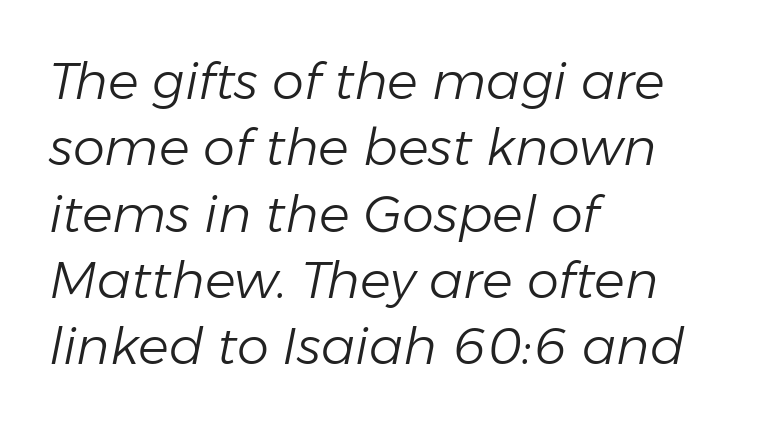
{"italic": "yes", "lean": "right", "slant_degrees": 11, "bold": "no", "weight": "light", "width": "normal", "stroke_contrast": "low", "x_height": "medium", "monospaced": "no", "underline": "no", "align": "left", "line_spacing": "normal", "line_spacing_ratio": 1.3, "letter_spacing": "normal", "letter_spacing_em": 0.0, "glyph_px": 51}
